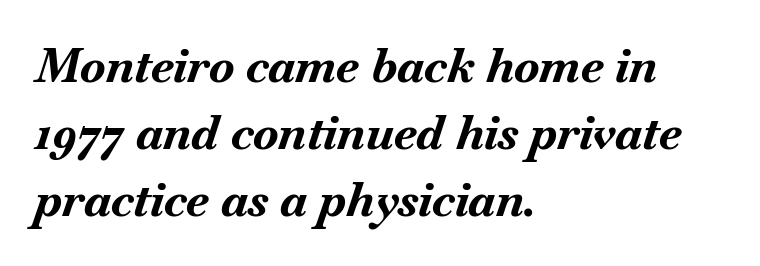
The words here are not underlined. A typesetter would mark this as italic. The strokes are fattened all the way to bold. Alignment: flush left. The designer left line spacing at the default. The letters advance in unequal steps, a hallmark of proportional type.
